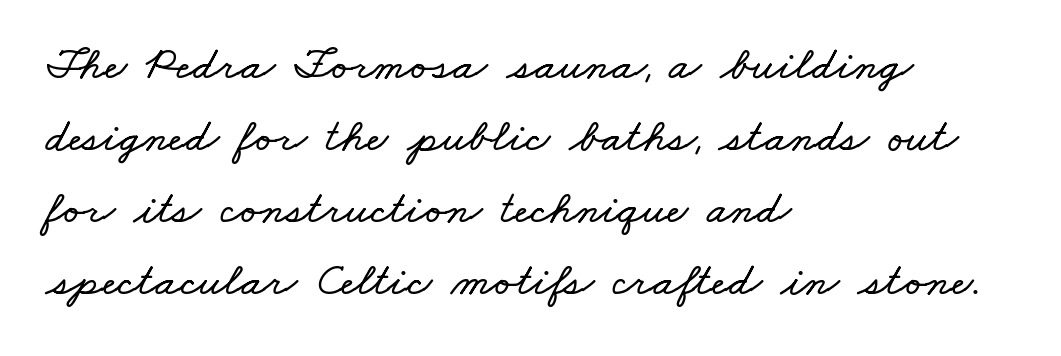
The image shows 47 px wide type; set left-aligned, normal line spacing (1.53x), normal letter spacing, not underlined; low stroke contrast and a small x-height.
